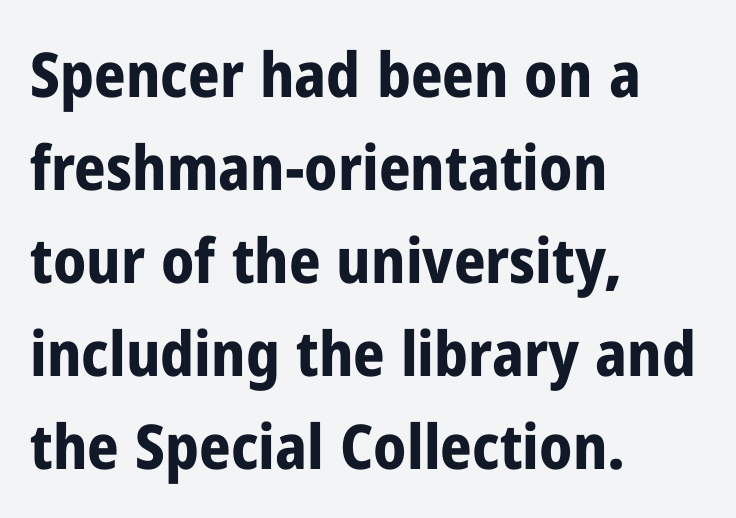
Spacing verdict: proportional, widths tailored to each character. The compositor pushed each line to the left boundary. These words are printed bold, with thick strokes throughout. The letters stand straight up with perfectly vertical stems.
